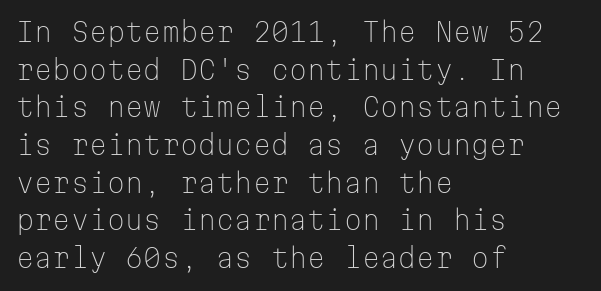
The image shows 26 px text type, upright; set left-aligned, normal line spacing (1.45x), normal letter spacing, not underlined.
